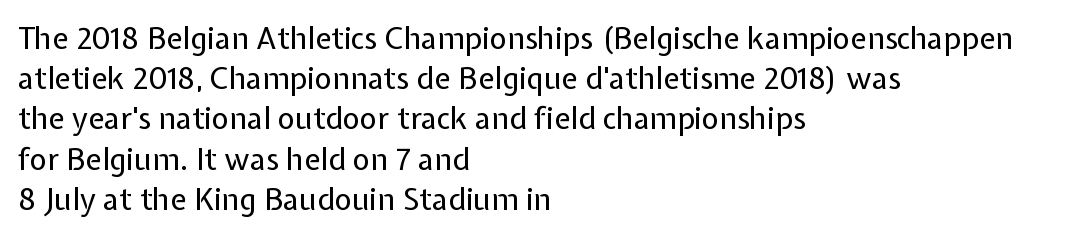
{"serif": "no", "italic": "no", "bold": "no", "weight": "regular", "width": "normal", "stroke_contrast": "low", "x_height": "medium", "monospaced": "no", "underline": "no", "align": "left", "line_spacing": "normal", "line_spacing_ratio": 1.34, "letter_spacing": "normal", "letter_spacing_em": 0.0, "glyph_px": 30}
